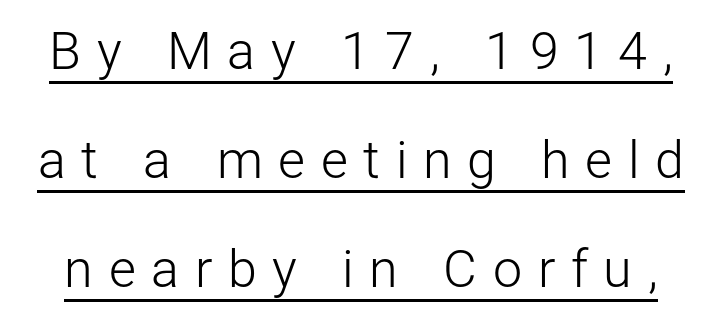
{"serif": "no", "italic": "no", "bold": "no", "weight": "light", "width": "normal", "stroke_contrast": "low", "x_height": "medium", "monospaced": "no", "underline": "yes", "line_spacing": "loose", "line_spacing_ratio": 2.1, "letter_spacing": "wide", "letter_spacing_em": 0.3, "glyph_px": 52}
